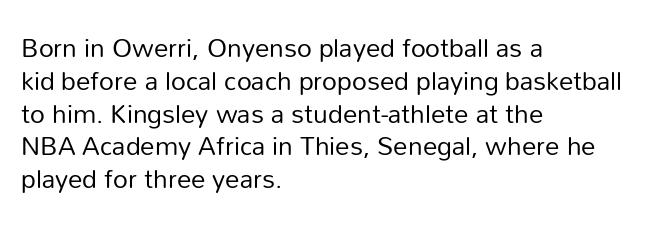
Q: Is the text bold? A: No.
Q: Is the text italic (slanted)? A: No, it is upright.
Q: Is the text underlined? A: No.
Q: How is the paragraph aligned? A: Left-aligned.
Q: Is the spacing between letters normal or unusually wide? A: Normal.
Q: Is the spacing between lines tight, normal or loose? A: Normal.
